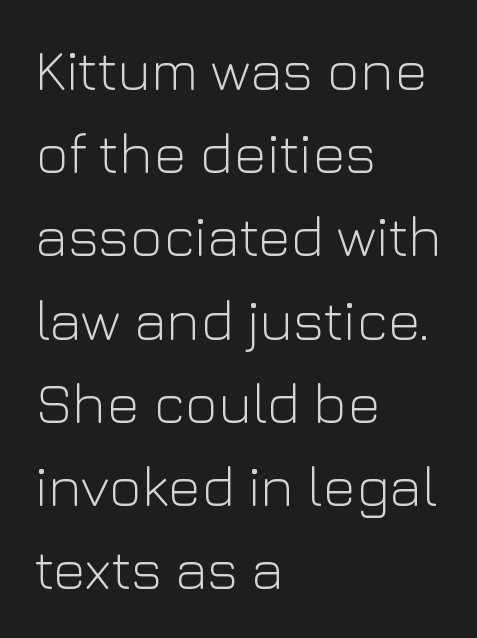
{"serif": "no", "italic": "no", "bold": "no", "weight": "light", "width": "normal", "stroke_contrast": "low", "x_height": "medium", "monospaced": "no", "underline": "no", "align": "left", "line_spacing": "normal", "line_spacing_ratio": 1.46, "letter_spacing": "normal", "letter_spacing_em": 0.0, "glyph_px": 57}
